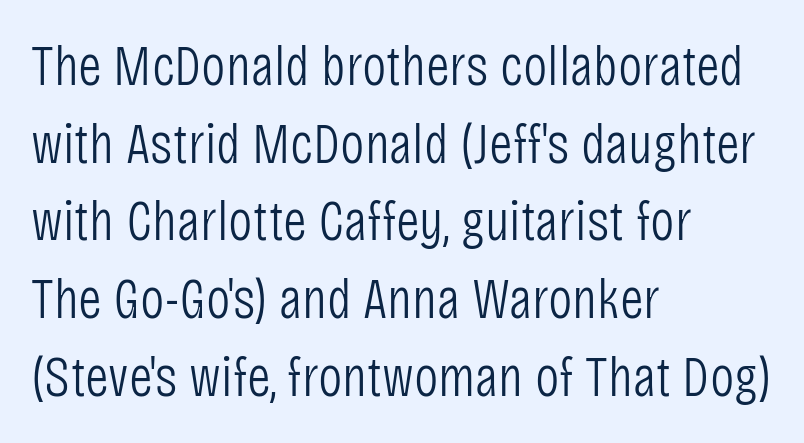
{"serif": "no", "italic": "no", "bold": "no", "weight": "light", "width": "condensed", "stroke_contrast": "low", "x_height": "large", "monospaced": "no", "underline": "no", "align": "left", "line_spacing": "normal", "line_spacing_ratio": 1.34, "letter_spacing": "normal", "letter_spacing_em": 0.0, "glyph_px": 58}
